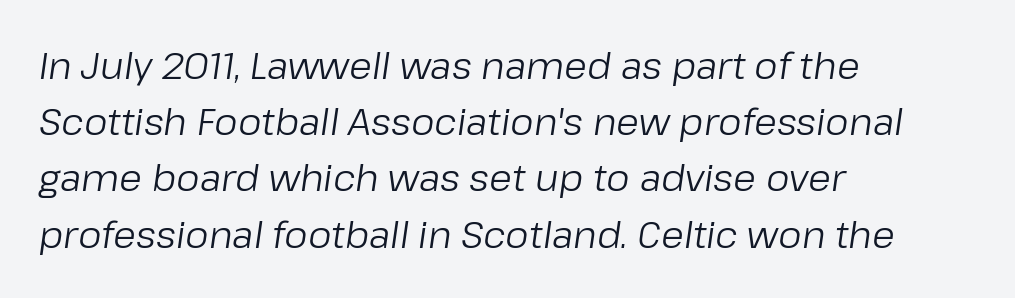
The image shows 37 px regular-weight type, italic (leaning right); set left-aligned, normal line spacing (1.52x), normal letter spacing, not underlined; low stroke contrast and a medium x-height.
